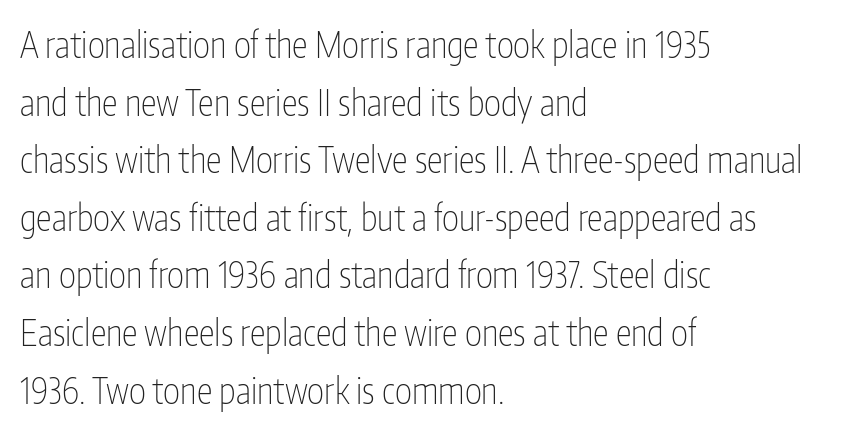
Q: Is the text bold? A: No.
Q: Is the text italic (slanted)? A: No, it is upright.
Q: Is the typeface a serif or a sans-serif typeface? A: Sans-serif.
Q: Is the text underlined? A: No.
Q: How is the paragraph aligned? A: Left-aligned.
Q: Is the spacing between letters normal or unusually wide? A: Normal.
Q: Is the spacing between lines tight, normal or loose? A: Normal.
Q: Width (condensed, normal, or wide)? A: Condensed.
Q: Stroke contrast? A: Low.
Q: x-height? A: Medium.
Q: Monospaced? A: No.
